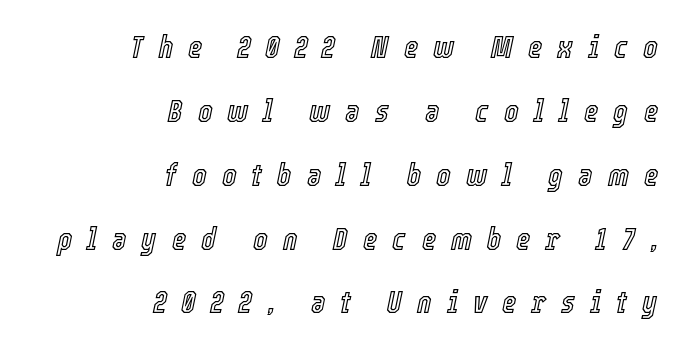
Q: Is the text italic (slanted)? A: Yes, it leans right by about 12 degrees.
Q: Is the text underlined? A: No.
Q: How is the paragraph aligned? A: Right-aligned.
Q: Is the spacing between letters normal or unusually wide? A: Unusually wide.
Q: Is the spacing between lines tight, normal or loose? A: Loose.
Q: Width (condensed, normal, or wide)? A: Condensed.
Q: x-height? A: Medium.
Q: Monospaced? A: No.
